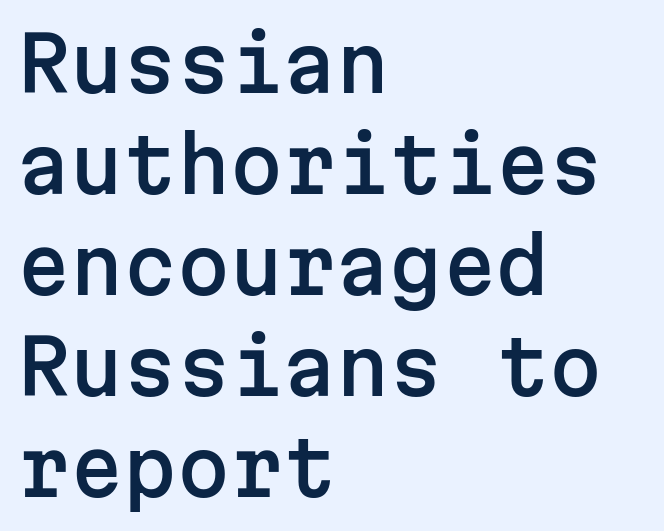
{"serif": "no", "italic": "no", "width": "normal", "stroke_contrast": "low", "x_height": "medium", "monospaced": "yes", "underline": "no", "align": "left", "line_spacing": "normal", "line_spacing_ratio": 1.33, "letter_spacing": "normal", "letter_spacing_em": 0.0, "glyph_px": 76}
